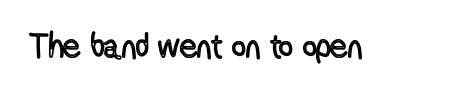
Q: Is the text italic (slanted)? A: No, it is upright.
Q: Is the text underlined? A: No.
Q: Is the spacing between letters normal or unusually wide? A: Normal.
Q: Width (condensed, normal, or wide)? A: Condensed.
Q: x-height? A: Medium.
Q: Monospaced? A: No.
